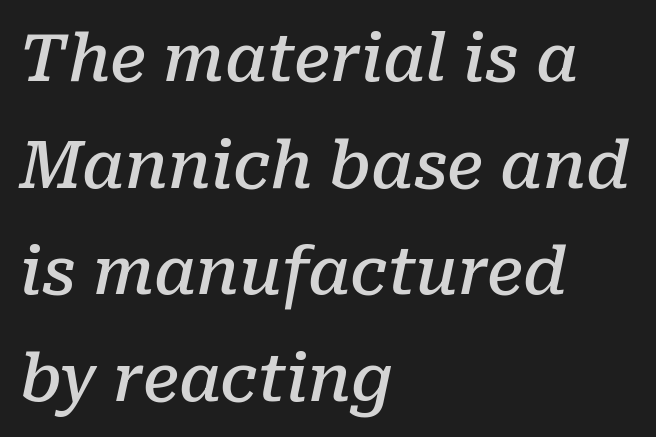
The image shows 65 px semibold serif type, italic (leaning right); set left-aligned, normal line spacing (1.64x), normal letter spacing, not underlined; low stroke contrast and a medium x-height.
